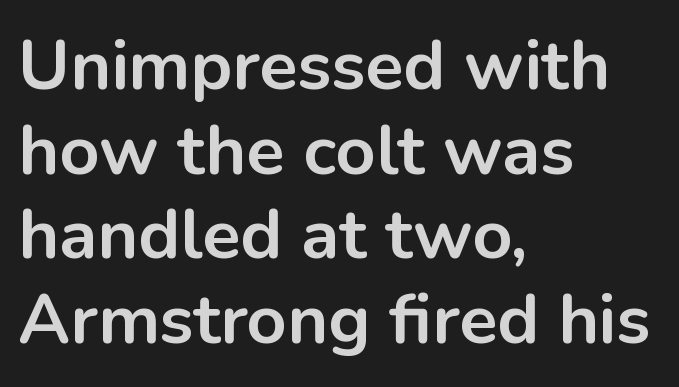
The image shows 70 px bold sans-serif type, upright; set left-aligned, line spacing 1.21x, normal letter spacing, not underlined; low stroke contrast and a medium x-height.
